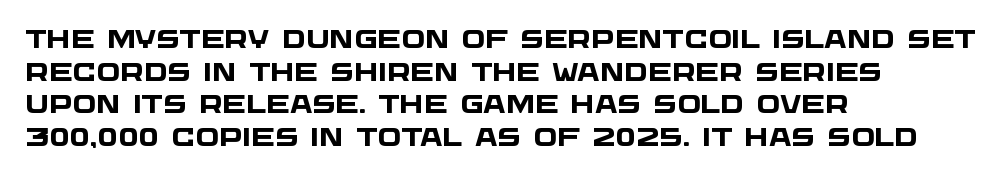
Letter spacing: default. The font is running at its bold setting. The rows are spaced the way most documents space them. Only glyphs here, with clear space below each row.
